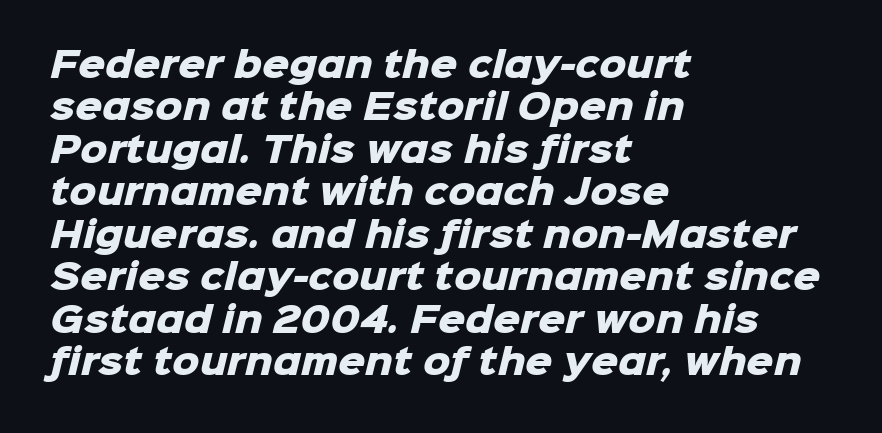
The image shows 34 px heavy sans-serif type; set left-aligned, normal line spacing (1.25x), normal letter spacing, not underlined; low stroke contrast and a medium x-height.
